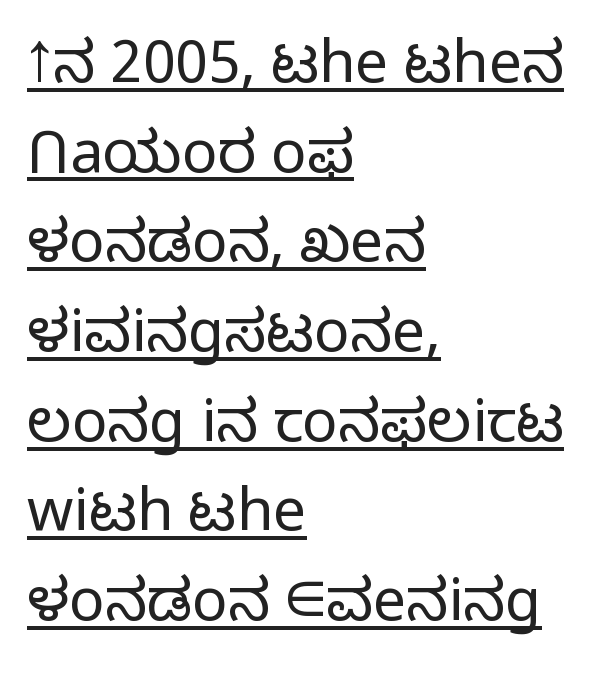
The font sits on the lighter half of the weight spectrum, regular included. All the whitespace from short lines collects on the right. The rendering keeps characters at their native spacing. The lettering holds an erect, upright posture throughout.
